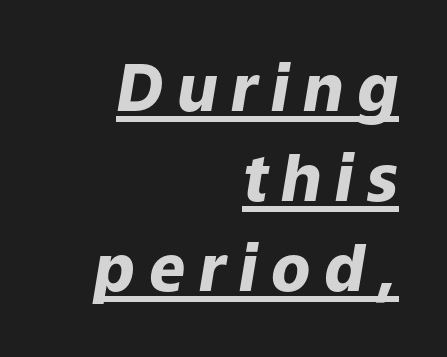
Q: Is the text bold? A: Yes.
Q: Is the text italic (slanted)? A: Yes, it leans right by about 9 degrees.
Q: Is the text underlined? A: Yes.
Q: How is the paragraph aligned? A: Right-aligned.
Q: Is the spacing between letters normal or unusually wide? A: Unusually wide.
Q: Is the spacing between lines tight, normal or loose? A: Normal.
Q: Width (condensed, normal, or wide)? A: Normal.
Q: Stroke contrast? A: Low.
Q: x-height? A: Medium.
Q: Monospaced? A: No.
